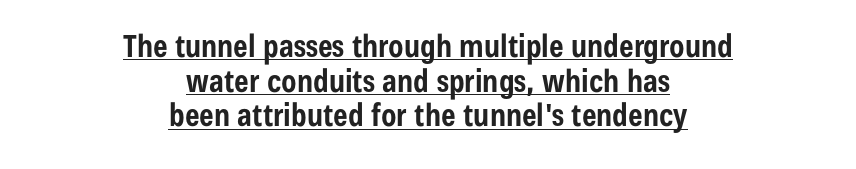
{"serif": "no", "italic": "no", "bold": "yes", "weight": "bold", "width": "condensed", "stroke_contrast": "low", "x_height": "medium", "monospaced": "no", "underline": "yes", "align": "center", "line_spacing": "tight", "line_spacing_ratio": 1.12, "letter_spacing": "normal", "letter_spacing_em": 0.0, "glyph_px": 31}
